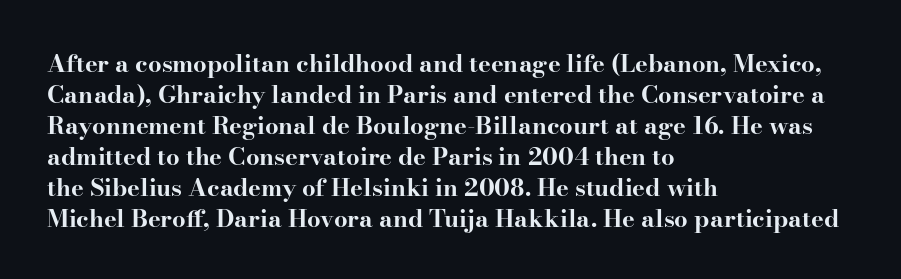
{"italic": "no", "bold": "yes", "underline": "no", "align": "left", "line_spacing": "normal", "line_spacing_ratio": 1.29, "letter_spacing": "normal", "letter_spacing_em": 0.0, "glyph_px": 24}
